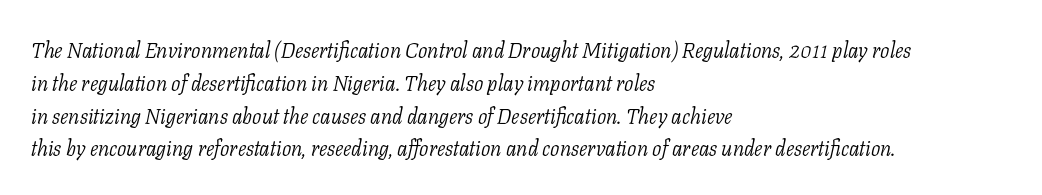
The image shows 21 px text type, italic (leaning right); set left-aligned, normal line spacing (1.56x), normal letter spacing, not underlined.
